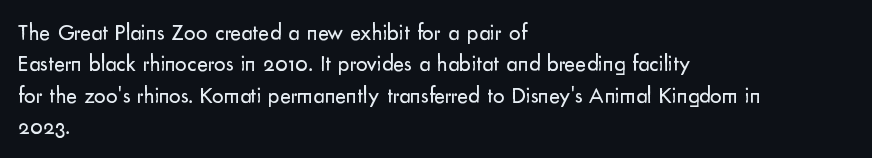
{"italic": "no", "bold": "no", "underline": "no", "align": "left", "line_spacing": "normal", "line_spacing_ratio": 1.36, "letter_spacing": "normal", "letter_spacing_em": 0.0, "glyph_px": 23}
